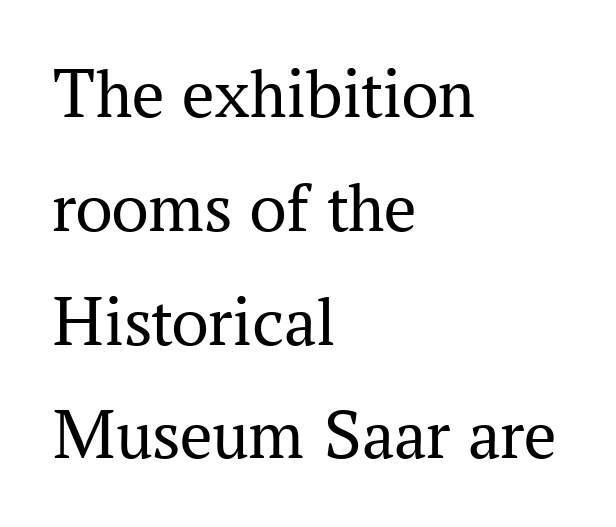
The image shows 72 px regular-weight serif type, upright; set left-aligned, normal line spacing (1.58x), normal letter spacing, not underlined; medium stroke contrast and a medium x-height.
